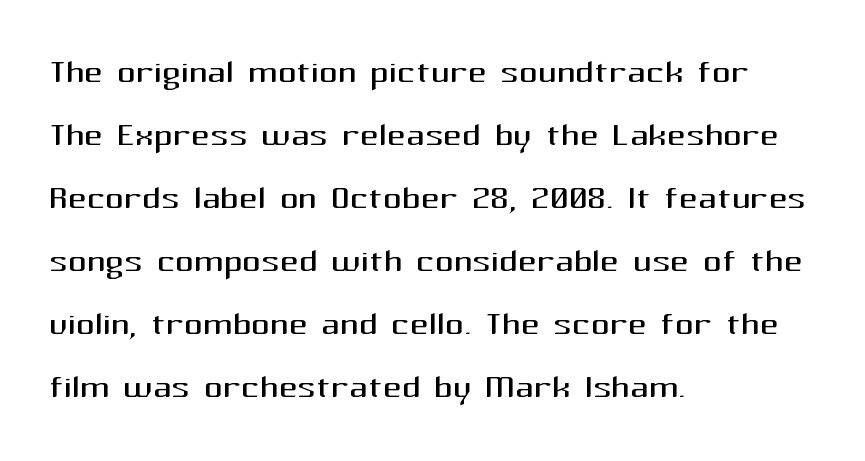
The image shows 46 px regular-weight sans-serif type, upright; set left-aligned, normal line spacing (1.37x), normal letter spacing, not underlined; medium stroke contrast and a medium x-height.
